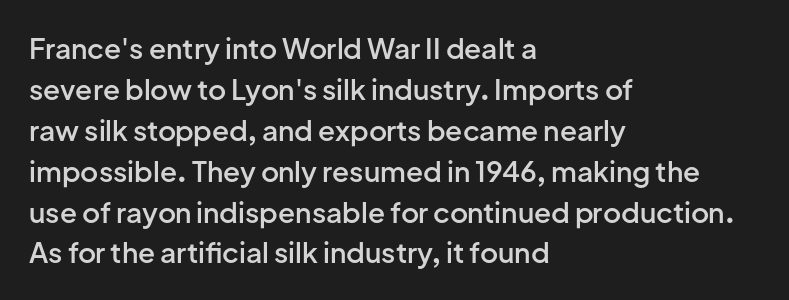
The image shows 28 px semibold sans-serif type, upright; set left-aligned, normal line spacing (1.46x), normal letter spacing, not underlined; low stroke contrast and a medium x-height.
